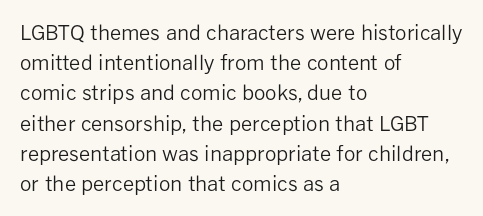
{"italic": "no", "bold": "no", "underline": "no", "align": "left", "line_spacing": "normal", "line_spacing_ratio": 1.51, "letter_spacing": "normal", "letter_spacing_em": 0.0, "glyph_px": 20}
